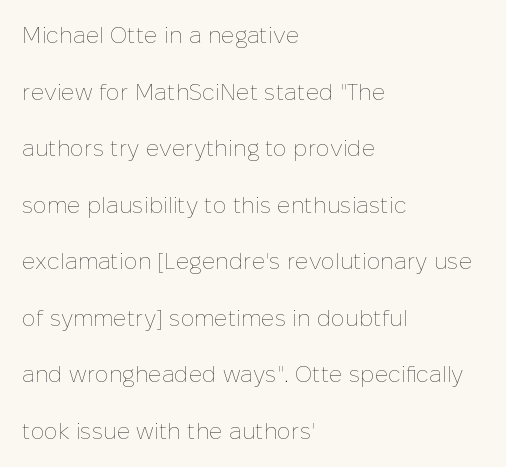
{"italic": "no", "bold": "no", "underline": "no", "align": "left", "line_spacing": "loose", "line_spacing_ratio": 2.46, "letter_spacing": "normal", "letter_spacing_em": 0.0, "glyph_px": 23}
